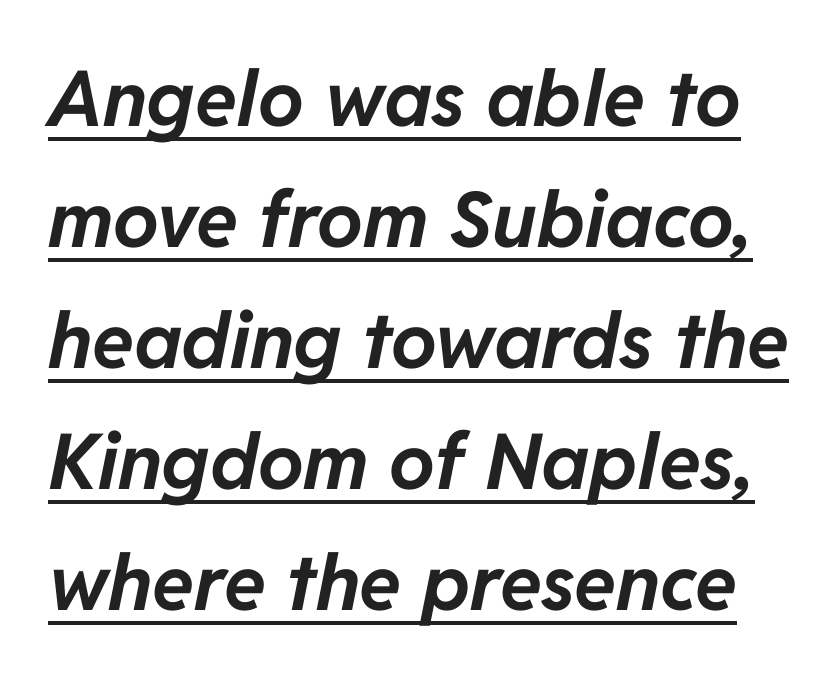
Q: Is the text bold? A: Yes.
Q: Is the text italic (slanted)? A: Yes, it leans right by about 11 degrees.
Q: Is the text underlined? A: Yes.
Q: Is the spacing between letters normal or unusually wide? A: Normal.
Q: Is the spacing between lines tight, normal or loose? A: Normal.
Q: Width (condensed, normal, or wide)? A: Normal.
Q: Stroke contrast? A: Low.
Q: x-height? A: Medium.
Q: Monospaced? A: No.
